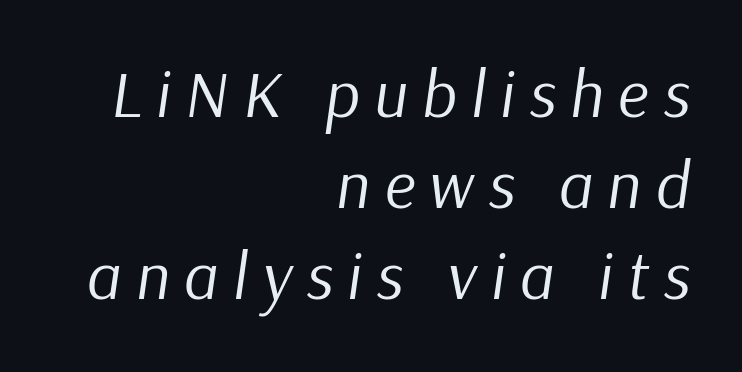
When letters slant like this, we call the style italic. Is this a fixed-width face? No — the glyphs have proportional, varying widths. Reading down the column, the eye jumps a familiar distance to each next line. Type without underlining.
